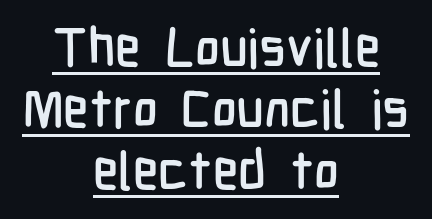
The typography opts for an upright posture over an oblique one. Letterform terminals end flat and unadorned throughout the passage. This rendering features underlined lettering. A student would call this center alignment; a typographer would say set centered.
